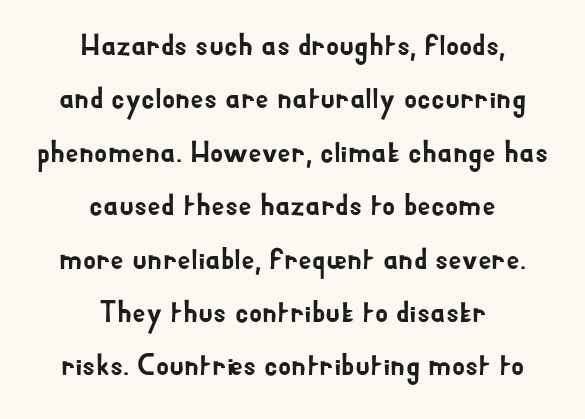
{"serif": "no", "italic": "no", "width": "normal", "stroke_contrast": "low", "x_height": "small", "monospaced": "no", "underline": "no", "align": "center", "line_spacing_ratio": 1.78, "letter_spacing": "normal", "letter_spacing_em": 0.0, "glyph_px": 30}
